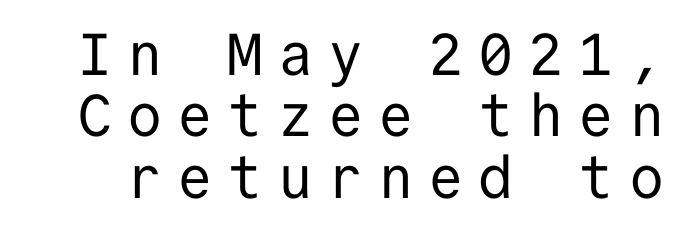
Q: Is the text bold? A: No.
Q: Is the text italic (slanted)? A: No, it is upright.
Q: Is the typeface a serif or a sans-serif typeface? A: Sans-serif.
Q: Is the text underlined? A: No.
Q: Is the spacing between letters normal or unusually wide? A: Unusually wide.
Q: Is the spacing between lines tight, normal or loose? A: Tight.
Q: Width (condensed, normal, or wide)? A: Normal.
Q: Stroke contrast? A: Low.
Q: x-height? A: Medium.
Q: Monospaced? A: Yes.
